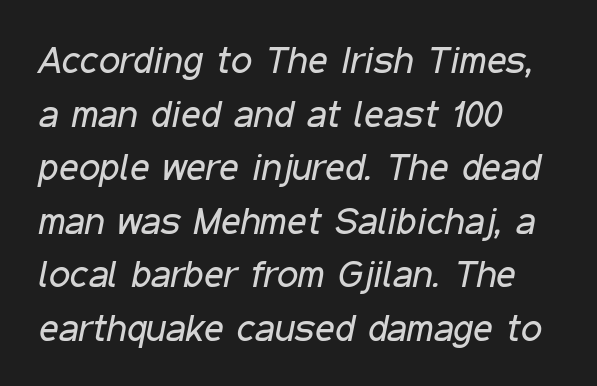
The image shows 38 px regular-weight, condensed type, italic (leaning right); set left-aligned, normal line spacing (1.41x), normal letter spacing, not underlined; low stroke contrast and a medium x-height.
